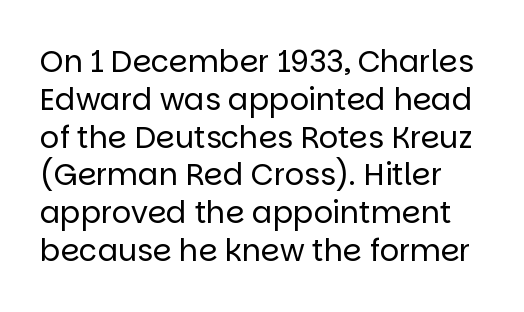
Character widths vary here, with narrow letters taking less room than wide ones. This sample uses plain, unmodified letter spacing. How would I describe the line gaps? Plain and ordinary. The typesetting does not lean heavy: it is not bold. The letters stand straight up with perfectly vertical stems.
